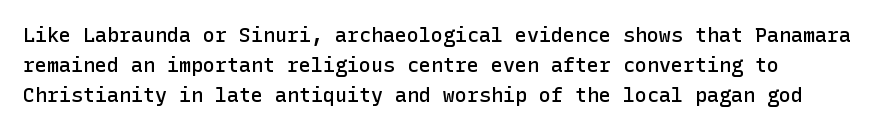
Q: Is the text bold? A: Semi-bold.
Q: Is the text italic (slanted)? A: No, it is upright.
Q: Is the text underlined? A: No.
Q: Is the spacing between letters normal or unusually wide? A: Normal.
Q: Is the spacing between lines tight, normal or loose? A: Normal.
